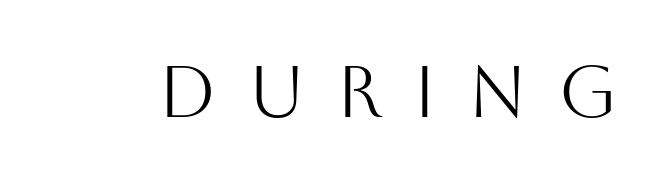
Q: Is the text bold? A: No.
Q: Is the text italic (slanted)? A: No, it is upright.
Q: Is the typeface a serif or a sans-serif typeface? A: Sans-serif.
Q: Is the text underlined? A: No.
Q: Is the spacing between letters normal or unusually wide? A: Unusually wide.
Q: Width (condensed, normal, or wide)? A: Normal.
Q: Stroke contrast? A: Medium.
Q: x-height? A: Large.
Q: Monospaced? A: No.
